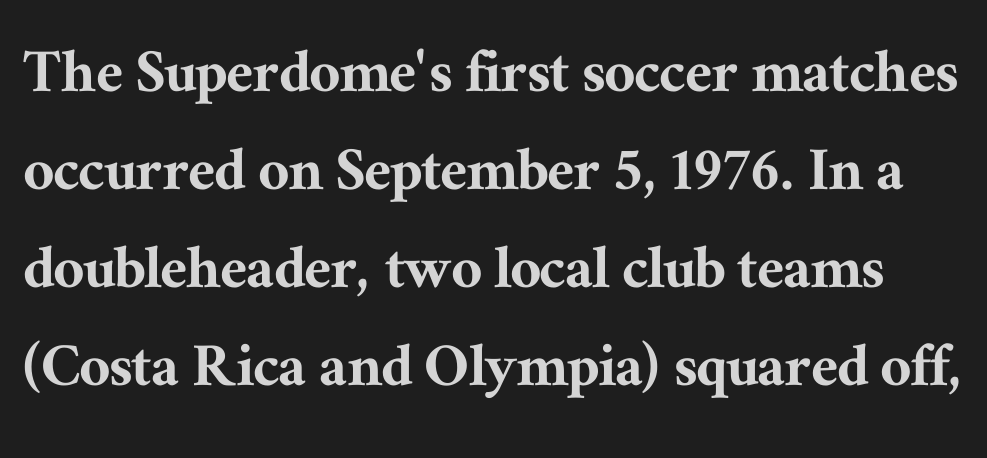
Q: Is the text italic (slanted)? A: No, it is upright.
Q: Is the typeface a serif or a sans-serif typeface? A: Serif.
Q: Is the text underlined? A: No.
Q: Is the spacing between letters normal or unusually wide? A: Normal.
Q: Is the spacing between lines tight, normal or loose? A: Normal.
Q: Width (condensed, normal, or wide)? A: Normal.
Q: Stroke contrast? A: Medium.
Q: x-height? A: Medium.
Q: Monospaced? A: No.
